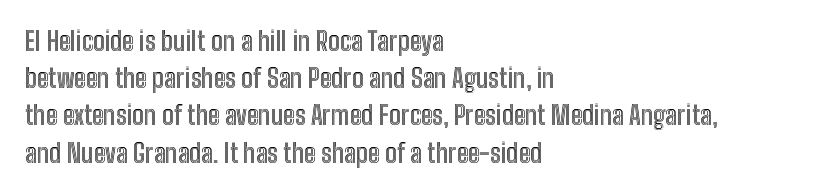
The passage is arranged the way most books set body copy — flush left. No extra tracking has been applied to these lines. You can tell it's not italic because the verticals are truly vertical. The leading is moderate, giving the passage an even texture. The specimen omits any rule beneath the text block's lines.
